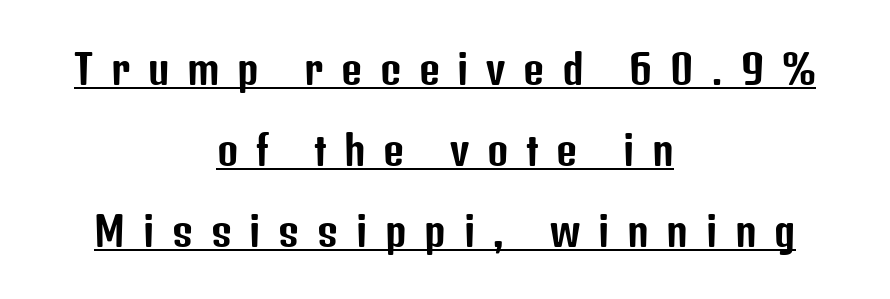
Q: Is the text italic (slanted)? A: No, it is upright.
Q: Is the typeface a serif or a sans-serif typeface? A: Sans-serif.
Q: Is the text underlined? A: Yes.
Q: How is the paragraph aligned? A: Centered.
Q: Is the spacing between letters normal or unusually wide? A: Unusually wide.
Q: Is the spacing between lines tight, normal or loose? A: Loose.
Q: Width (condensed, normal, or wide)? A: Condensed.
Q: Stroke contrast? A: Low.
Q: x-height? A: Medium.
Q: Monospaced? A: No.
